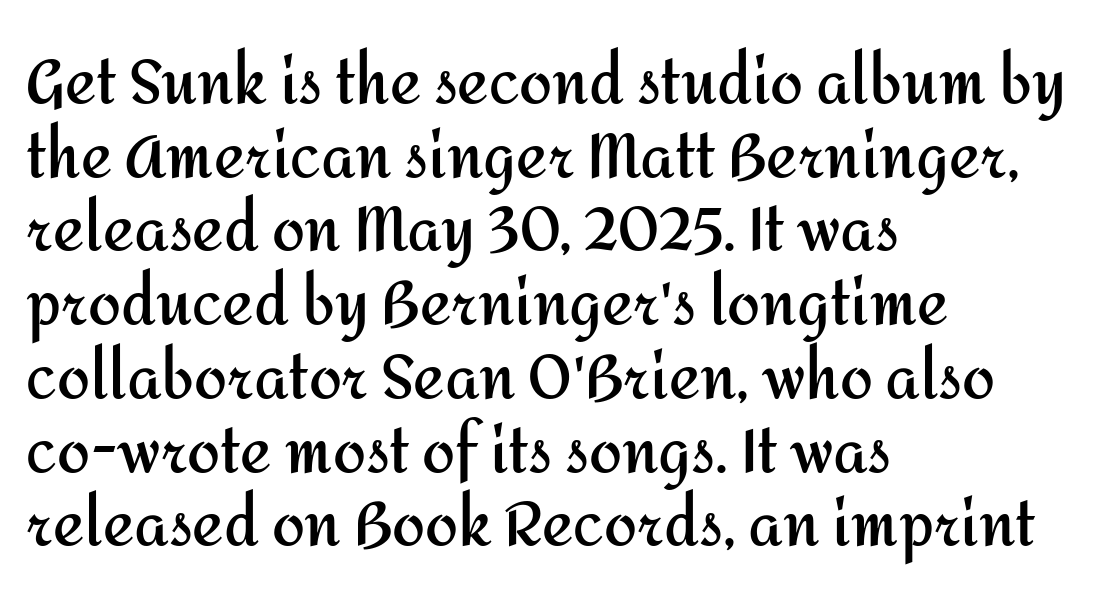
The image shows 59 px semibold sans-serif type, upright; set left-aligned, normal line spacing (1.25x), normal letter spacing, not underlined; medium stroke contrast and a medium x-height.
